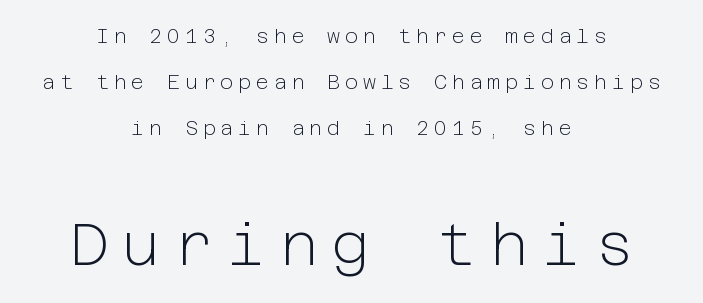
{"serif": "no", "italic": "no", "bold": "no", "weight": "light", "width": "normal", "stroke_contrast": "low", "x_height": "medium", "underline": "no", "align": "center", "line_spacing": "loose", "line_spacing_ratio": 2.29, "letter_spacing": "wide", "letter_spacing_em": 0.24, "larger_block": "second", "size_ratio": 2.95, "glyph_px": 59}
